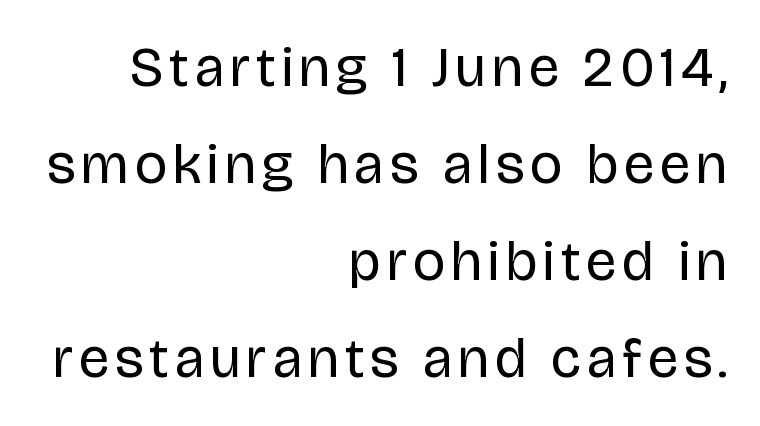
{"serif": "no", "italic": "no", "bold": "no", "weight": "regular", "width": "normal", "stroke_contrast": "low", "x_height": "large", "monospaced": "no", "underline": "no", "align": "right", "line_spacing_ratio": 1.73, "glyph_px": 56}
